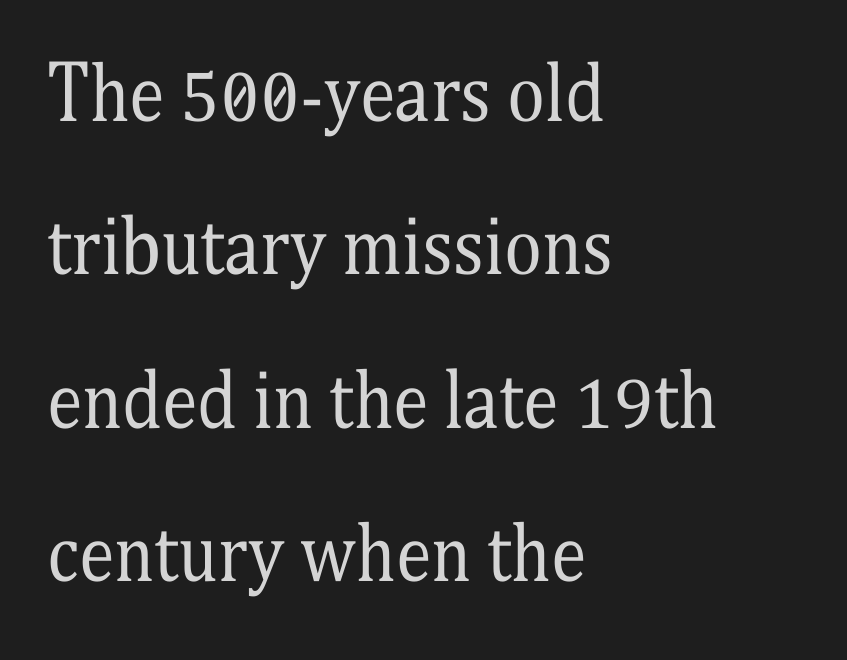
The image shows 72 px regular-weight, condensed serif type, upright; set left-aligned, loose line spacing (2.13x), normal letter spacing, not underlined; medium stroke contrast and a medium x-height.
